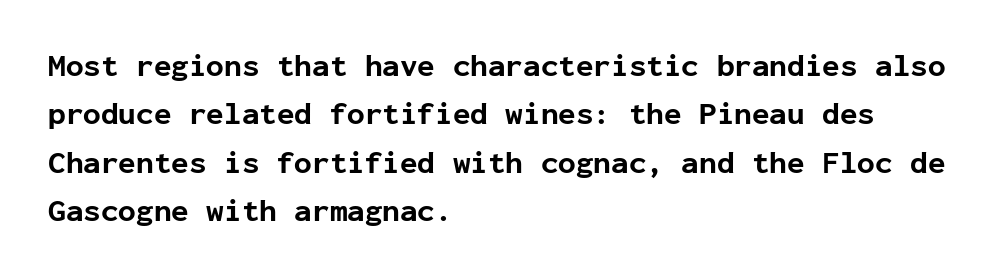
Q: Is the text bold? A: Yes.
Q: Is the text italic (slanted)? A: No, it is upright.
Q: Is the typeface a serif or a sans-serif typeface? A: Sans-serif.
Q: Is the text underlined? A: No.
Q: How is the paragraph aligned? A: Left-aligned.
Q: Is the spacing between letters normal or unusually wide? A: Normal.
Q: Is the spacing between lines tight, normal or loose? A: Normal.
Q: Width (condensed, normal, or wide)? A: Normal.
Q: Stroke contrast? A: Low.
Q: x-height? A: Medium.
Q: Monospaced? A: Yes.
